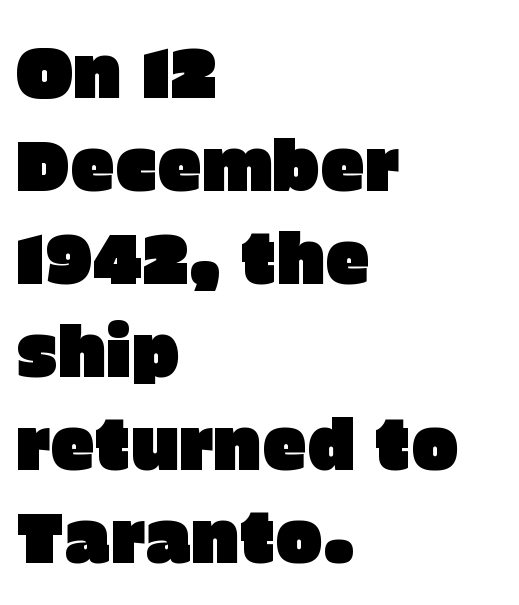
Stroke terminals: plain, sans-serif. Here the designer chose a conventional face with non-uniform glyph widths. The space between consecutive lines is moderate. Which margin do the lines hug? The left one — the right edge is uneven.
